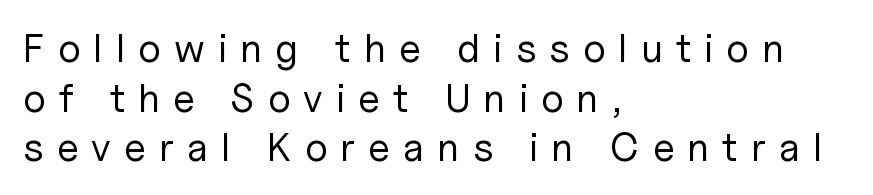
Q: Is the text bold? A: No.
Q: Is the text italic (slanted)? A: No, it is upright.
Q: Is the typeface a serif or a sans-serif typeface? A: Sans-serif.
Q: Is the text underlined? A: No.
Q: How is the paragraph aligned? A: Left-aligned.
Q: Is the spacing between letters normal or unusually wide? A: Unusually wide.
Q: Width (condensed, normal, or wide)? A: Normal.
Q: Stroke contrast? A: Low.
Q: x-height? A: Medium.
Q: Monospaced? A: No.
